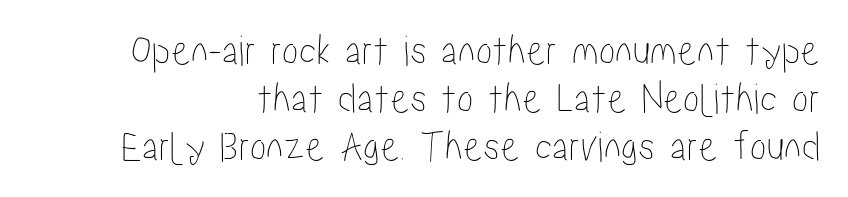
The image shows 44 px condensed type, upright; set tight line spacing (1.09x), normal letter spacing, not underlined; low stroke contrast and a medium x-height.
